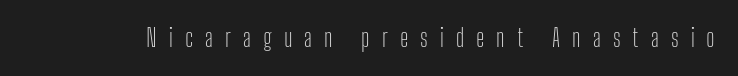
{"italic": "no", "bold": "no", "underline": "no", "letter_spacing": "wide", "letter_spacing_em": 0.5, "glyph_px": 24}
